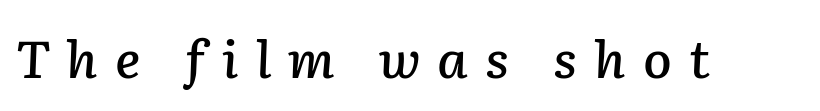
{"italic": "yes", "lean": "right", "slant_degrees": 2, "width": "normal", "stroke_contrast": "low", "x_height": "medium", "monospaced": "no", "underline": "no", "letter_spacing": "wide", "letter_spacing_em": 0.33, "glyph_px": 52}
